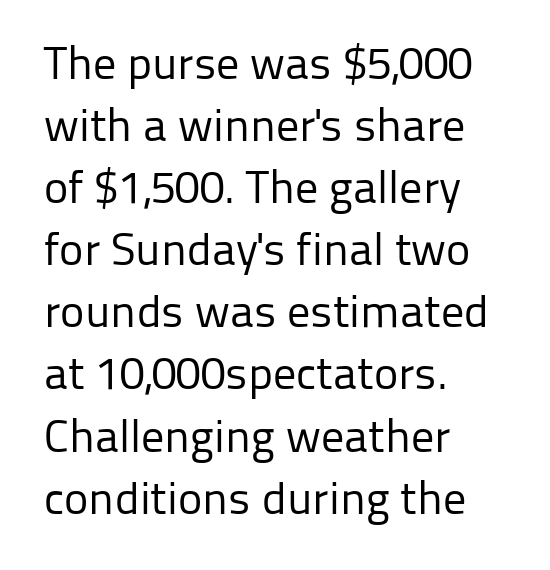
{"serif": "no", "italic": "no", "bold": "no", "weight": "regular", "width": "normal", "stroke_contrast": "low", "x_height": "medium", "monospaced": "no", "underline": "no", "align": "left", "line_spacing": "normal", "line_spacing_ratio": 1.35, "letter_spacing": "normal", "letter_spacing_em": 0.0, "glyph_px": 46}
